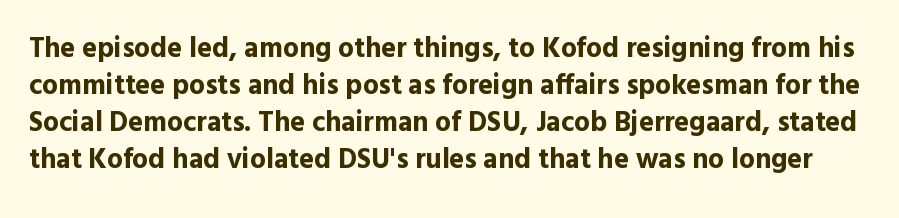
The type sits square on the baseline with zero lean. Only glyphs here, with clear space below each row. The characters look thick and weighty, a clear bold. The rendering uses natural spacing where letterforms have individual widths.
